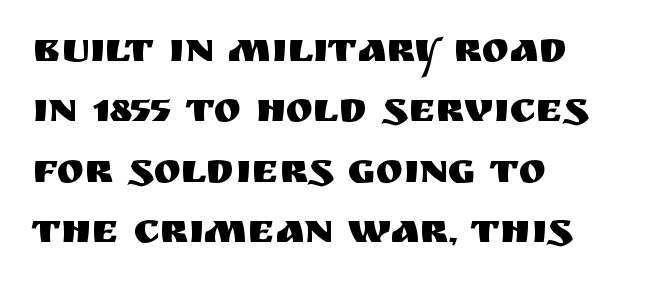
Do the letters lean? They stand straight. Regarding serifs, this sample does without them. Spacing between characters is what you'd get straight out of the box. Unmarked baselines from the first word to the last.
